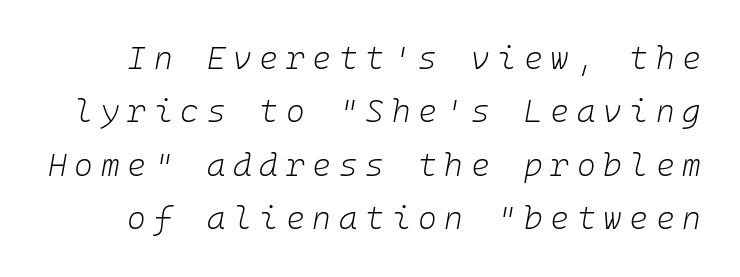
Q: Is the text bold? A: No.
Q: Is the text italic (slanted)? A: Yes, it leans right by about 10 degrees.
Q: Is the text underlined? A: No.
Q: Is the spacing between letters normal or unusually wide? A: Unusually wide.
Q: Is the spacing between lines tight, normal or loose? A: Normal.
Q: Width (condensed, normal, or wide)? A: Normal.
Q: Stroke contrast? A: Low.
Q: x-height? A: Medium.
